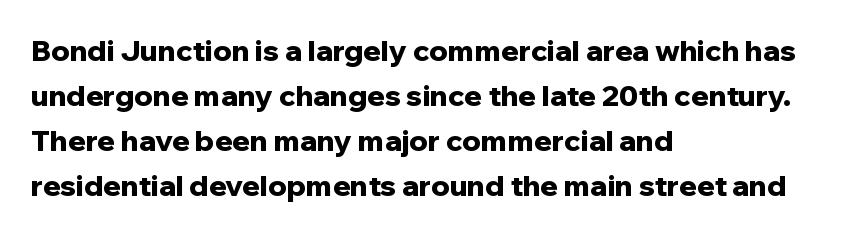
Q: Is the text bold? A: Yes.
Q: Is the text italic (slanted)? A: No, it is upright.
Q: Is the typeface a serif or a sans-serif typeface? A: Sans-serif.
Q: Is the text underlined? A: No.
Q: How is the paragraph aligned? A: Left-aligned.
Q: Is the spacing between letters normal or unusually wide? A: Normal.
Q: Is the spacing between lines tight, normal or loose? A: Normal.
Q: Width (condensed, normal, or wide)? A: Normal.
Q: Stroke contrast? A: Low.
Q: x-height? A: Medium.
Q: Monospaced? A: No.
